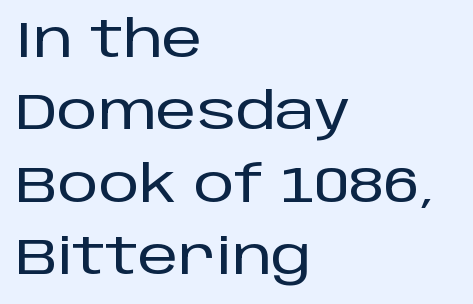
The image shows 51 px sans-serif type, upright; set left-aligned, normal line spacing (1.42x), normal letter spacing, not underlined; low stroke contrast and a large x-height.
